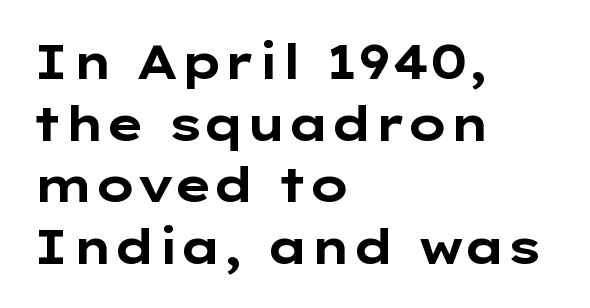
The image shows 47 px bold, wide sans-serif type, upright; set left-aligned, normal line spacing (1.31x), normal letter spacing, not underlined; low stroke contrast and a medium x-height.
